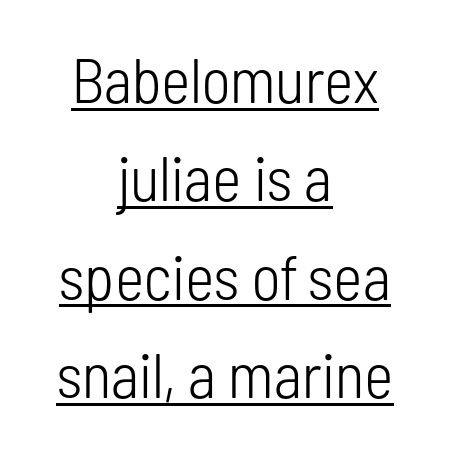
{"serif": "no", "italic": "no", "bold": "no", "weight": "light", "width": "condensed", "stroke_contrast": "low", "x_height": "medium", "monospaced": "no", "underline": "yes", "align": "center", "line_spacing": "normal", "line_spacing_ratio": 1.56, "letter_spacing": "normal", "letter_spacing_em": 0.0, "glyph_px": 63}
